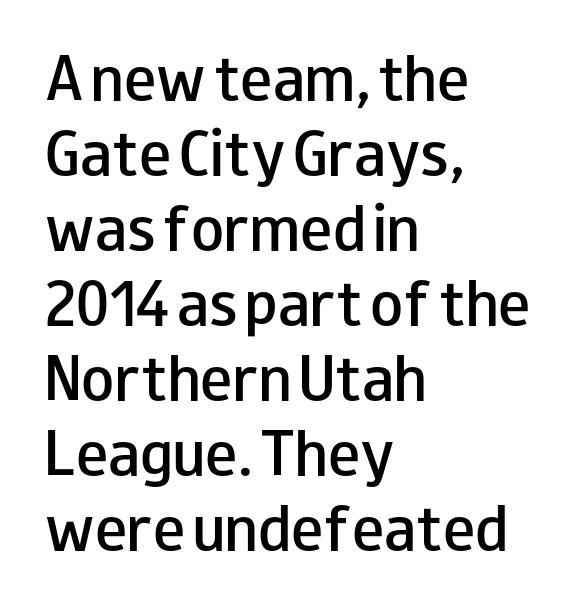
Q: Is the text bold? A: Semi-bold.
Q: Is the text italic (slanted)? A: No, it is upright.
Q: Is the typeface a serif or a sans-serif typeface? A: Sans-serif.
Q: Is the text underlined? A: No.
Q: How is the paragraph aligned? A: Left-aligned.
Q: Is the spacing between letters normal or unusually wide? A: Normal.
Q: Is the spacing between lines tight, normal or loose? A: Normal.
Q: Width (condensed, normal, or wide)? A: Wide.
Q: Stroke contrast? A: Low.
Q: x-height? A: Small.
Q: Monospaced? A: No.
